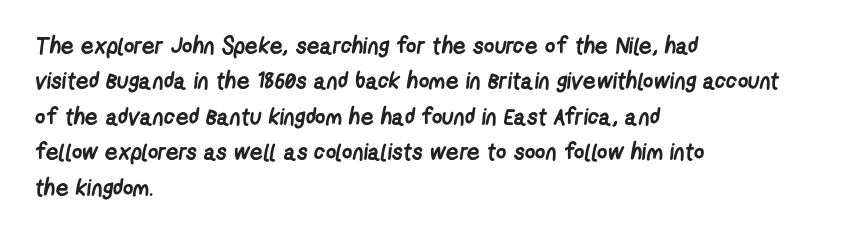
Short note: letters normally spaced. The passage shown is not underscored anywhere. You'd pick this weight for a headline — it's a proper bold. Regular leading.
